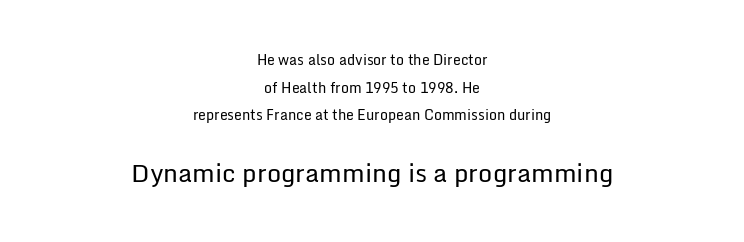
{"italic": "no", "bold": "no", "underline": "no", "align": "center", "line_spacing": "loose", "line_spacing_ratio": 1.98, "letter_spacing": "normal", "letter_spacing_em": 0.0, "larger_block": "second", "size_ratio": 1.79, "glyph_px": 25}
